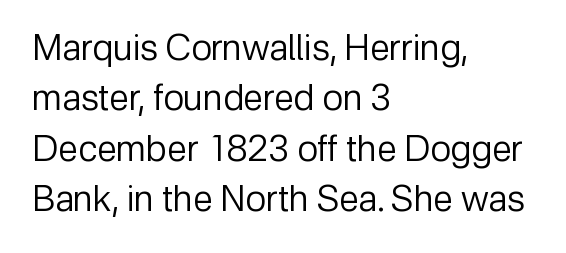
The image shows 36 px regular-weight sans-serif type, upright; set left-aligned, normal line spacing (1.4x), normal letter spacing, not underlined; low stroke contrast and a medium x-height.
